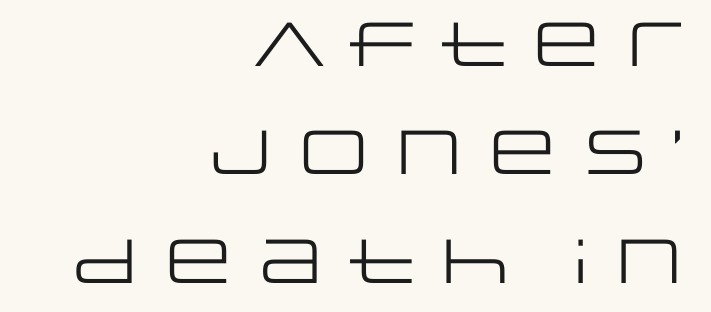
The image shows 62 px regular-weight, wide sans-serif type, upright; set right-aligned, line spacing 1.75x, normal letter spacing, not underlined; low stroke contrast and a large x-height.
